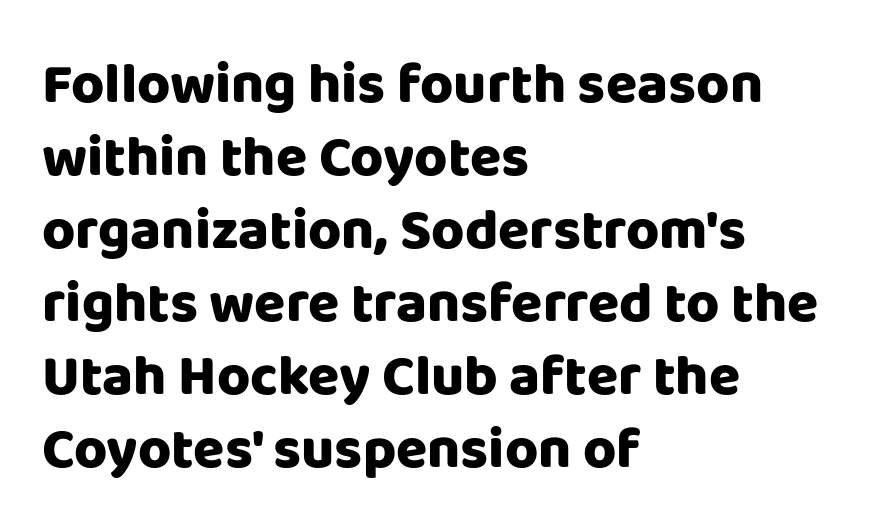
{"serif": "no", "italic": "no", "bold": "yes", "weight": "heavy", "width": "normal", "stroke_contrast": "low", "x_height": "large", "monospaced": "no", "underline": "no", "align": "left", "line_spacing": "normal", "line_spacing_ratio": 1.28, "letter_spacing": "normal", "letter_spacing_em": 0.0, "glyph_px": 57}
